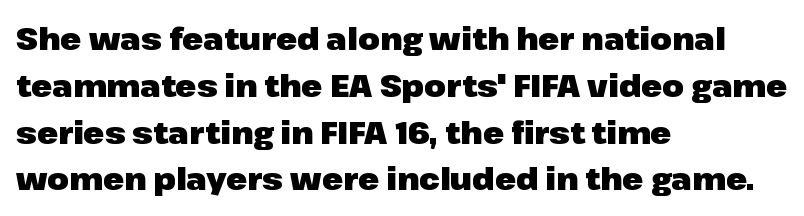
{"serif": "no", "italic": "no", "bold": "yes", "weight": "heavy", "width": "normal", "stroke_contrast": "low", "x_height": "medium", "monospaced": "no", "underline": "no", "align": "left", "line_spacing": "normal", "line_spacing_ratio": 1.51, "letter_spacing": "normal", "letter_spacing_em": 0.0, "glyph_px": 31}
